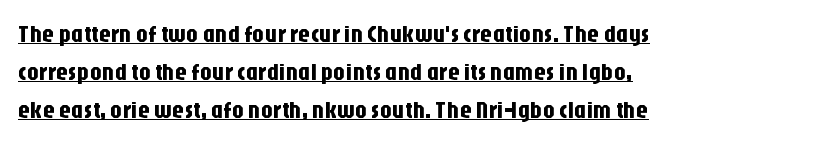
{"italic": "no", "underline": "yes", "align": "left", "line_spacing": "normal", "line_spacing_ratio": 1.58, "letter_spacing": "normal", "letter_spacing_em": 0.0, "glyph_px": 24}
